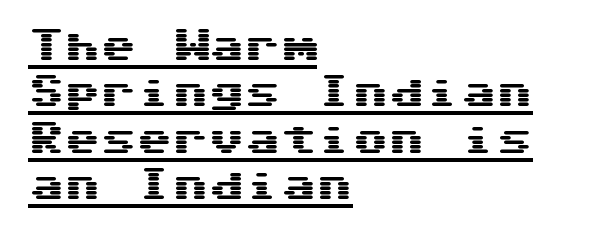
Q: Is the text italic (slanted)? A: No, it is upright.
Q: Is the typeface a serif or a sans-serif typeface? A: Sans-serif.
Q: Is the text underlined? A: Yes.
Q: How is the paragraph aligned? A: Left-aligned.
Q: Is the spacing between letters normal or unusually wide? A: Normal.
Q: Is the spacing between lines tight, normal or loose? A: Normal.
Q: Width (condensed, normal, or wide)? A: Wide.
Q: Stroke contrast? A: Medium.
Q: x-height? A: Medium.
Q: Monospaced? A: Yes.
